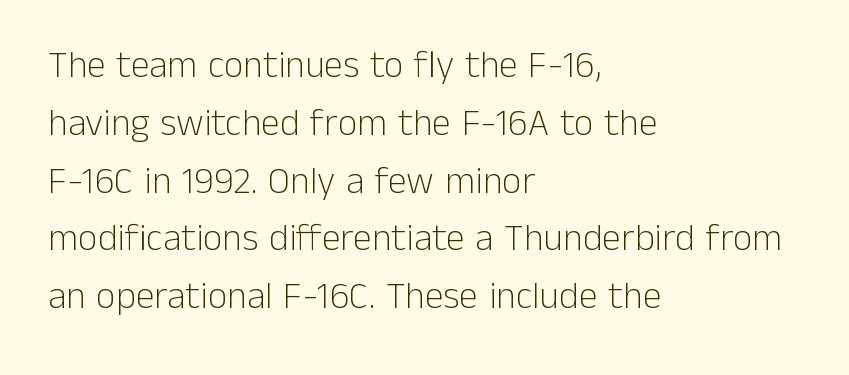
Q: Is the text bold? A: No.
Q: Is the text italic (slanted)? A: No, it is upright.
Q: Is the typeface a serif or a sans-serif typeface? A: Sans-serif.
Q: Is the text underlined? A: No.
Q: How is the paragraph aligned? A: Left-aligned.
Q: Is the spacing between letters normal or unusually wide? A: Normal.
Q: Is the spacing between lines tight, normal or loose? A: Normal.
Q: Width (condensed, normal, or wide)? A: Normal.
Q: Stroke contrast? A: Low.
Q: x-height? A: Medium.
Q: Monospaced? A: No.
